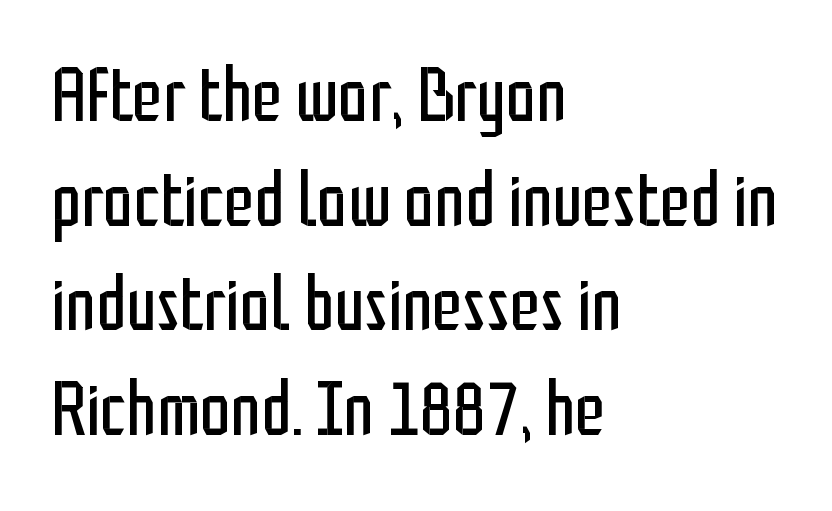
{"serif": "no", "italic": "no", "bold": "no", "weight": "regular", "width": "condensed", "stroke_contrast": "low", "x_height": "medium", "monospaced": "no", "underline": "no", "align": "left", "line_spacing": "normal", "line_spacing_ratio": 1.36, "letter_spacing": "normal", "letter_spacing_em": 0.0, "glyph_px": 77}
